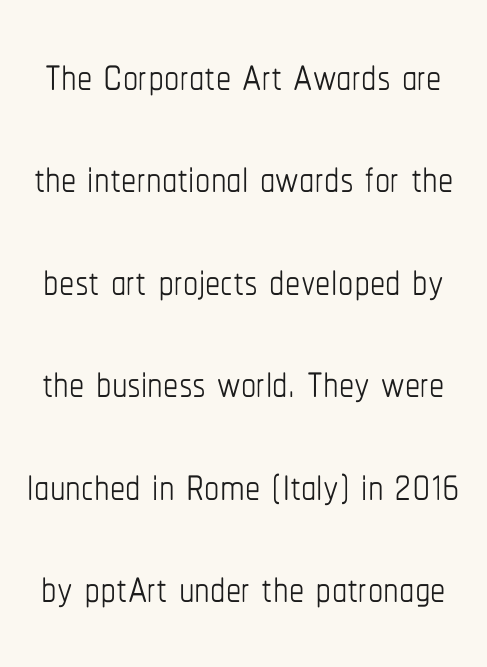
The image shows 61 px thin, condensed type, upright; set normal line spacing (1.68x), normal letter spacing, not underlined; low stroke contrast and a medium x-height.
